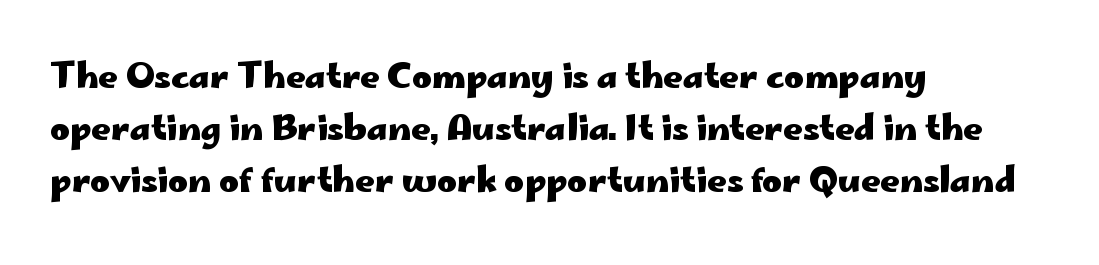
{"serif": "no", "italic": "no", "bold": "yes", "weight": "heavy", "width": "wide", "stroke_contrast": "low", "x_height": "small", "monospaced": "no", "underline": "no", "align": "left", "line_spacing": "normal", "line_spacing_ratio": 1.53, "letter_spacing": "normal", "letter_spacing_em": 0.0, "glyph_px": 34}
